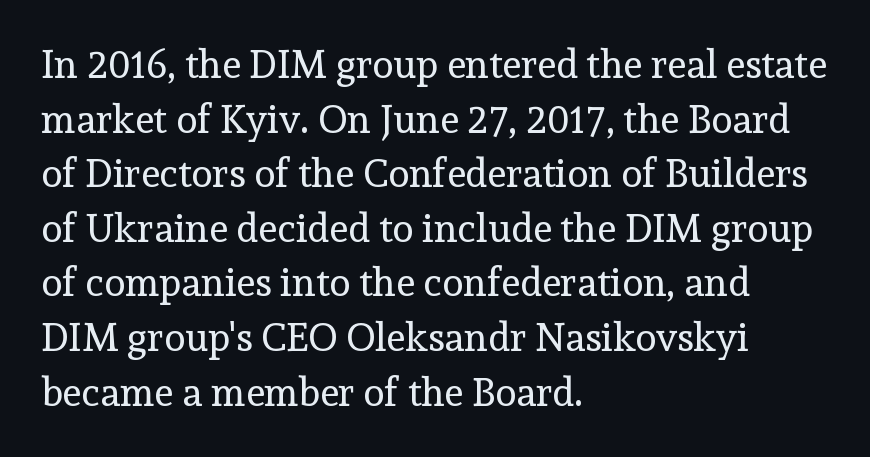
The image shows 39 px regular-weight serif type, upright; set left-aligned, normal line spacing (1.4x), normal letter spacing, not underlined; a medium x-height.
